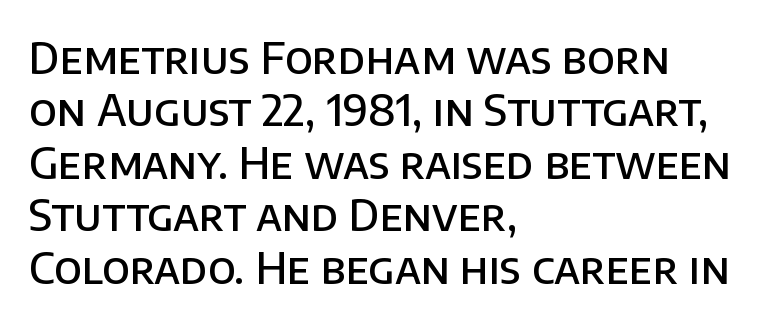
Q: Is the text bold? A: Semi-bold.
Q: Is the text italic (slanted)? A: No, it is upright.
Q: Is the typeface a serif or a sans-serif typeface? A: Sans-serif.
Q: Is the text underlined? A: No.
Q: How is the paragraph aligned? A: Left-aligned.
Q: Is the spacing between letters normal or unusually wide? A: Normal.
Q: Width (condensed, normal, or wide)? A: Normal.
Q: Stroke contrast? A: Low.
Q: x-height? A: Large.
Q: Monospaced? A: No.
